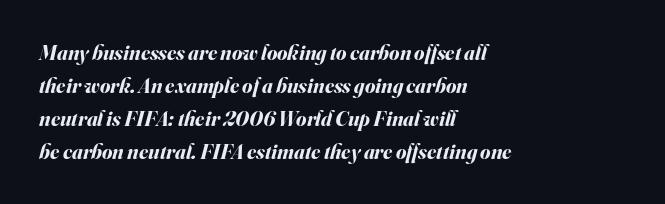
Q: Is the text bold? A: Yes.
Q: Is the text italic (slanted)? A: Yes, it leans right by about 16 degrees.
Q: Is the text underlined? A: No.
Q: How is the paragraph aligned? A: Left-aligned.
Q: Is the spacing between letters normal or unusually wide? A: Normal.
Q: Is the spacing between lines tight, normal or loose? A: Normal.
